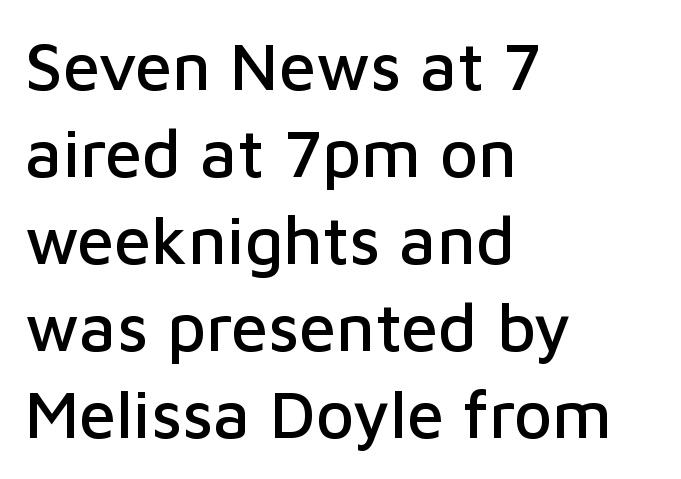
Look at the tracking — it's just the regular setting, nothing added. The space beneath each line is pristine and unruled. Notice how the passage keeps a crisp vertical edge on the left only. This block has exactly the height ordinary leading produces. The passage shown is typeset with a sans-serif family. This is roman type, the default non-slanted kind.
